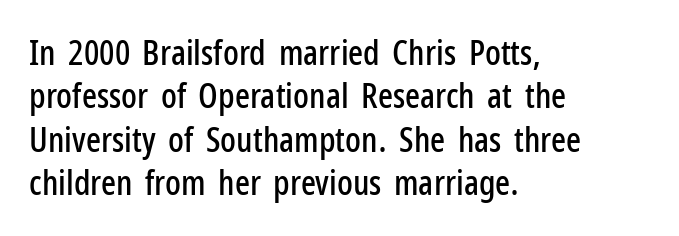
The image shows 35 px condensed sans-serif type, upright; set left-aligned, line spacing 1.24x, normal letter spacing, not underlined; low stroke contrast and a medium x-height.
